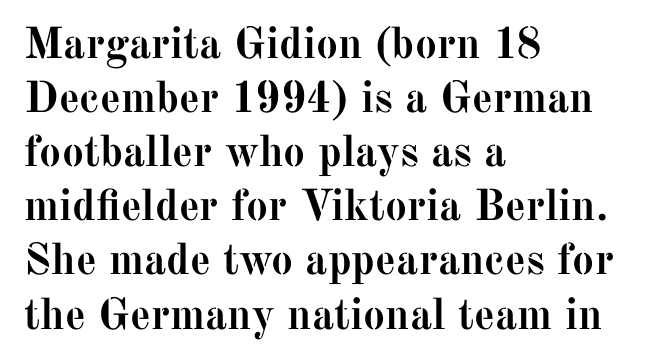
Looks like regular typesetting: each glyph gets only the width it needs. Here the glyphs are tracked normally, forming tight word shapes. Its strokes are broad and dark, the hallmark of bold type. Small tapered or slab feet sit at the stroke ends, so this counts as serif.
